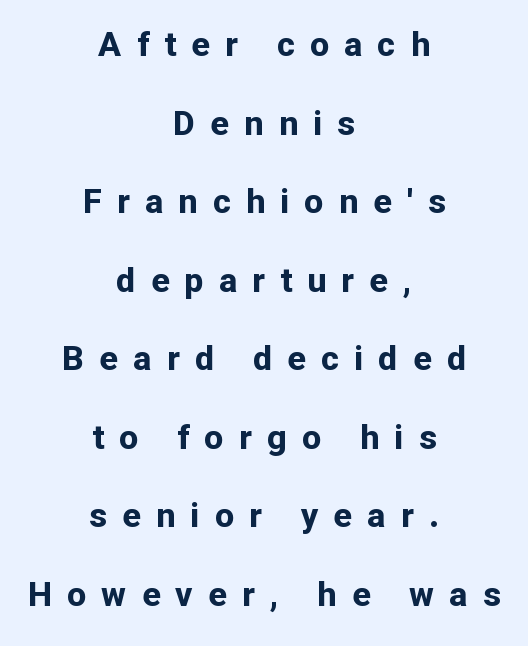
Italic: no, the glyphs are upright roman. Typeset on center — no edge is straight. Typesetter's note: full bold, strokes at maximum text heaviness. Loosely led — the rows are spread out. In terms of letterform style, serifs are entirely absent. The passage shown is typed in a proportional face where columns would drift.
